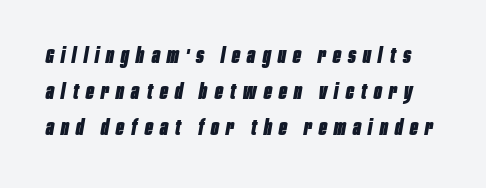
The image shows 21 px bold type, italic (leaning right); set line spacing 1.72x, unusually wide letter spacing (+0.35 em), not underlined.
